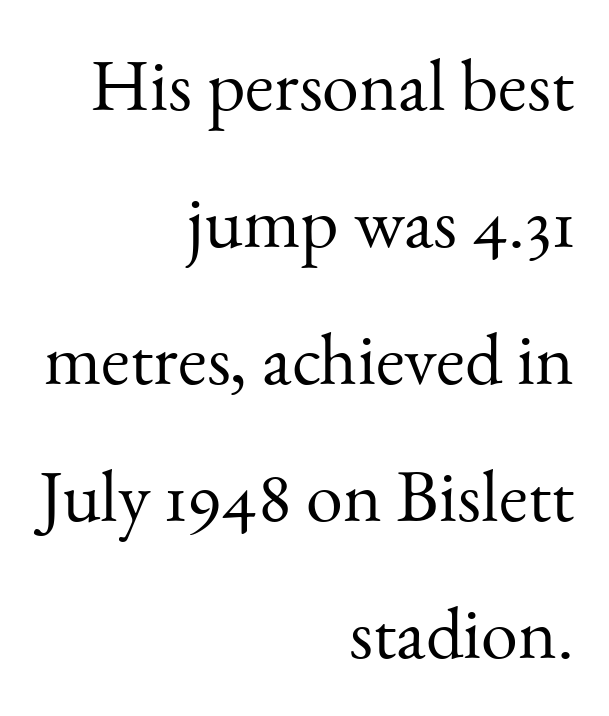
Q: Is the text bold? A: No.
Q: Is the text italic (slanted)? A: No, it is upright.
Q: Is the typeface a serif or a sans-serif typeface? A: Serif.
Q: Is the text underlined? A: No.
Q: How is the paragraph aligned? A: Right-aligned.
Q: Is the spacing between letters normal or unusually wide? A: Normal.
Q: Width (condensed, normal, or wide)? A: Normal.
Q: Stroke contrast? A: Medium.
Q: x-height? A: Small.
Q: Monospaced? A: No.
